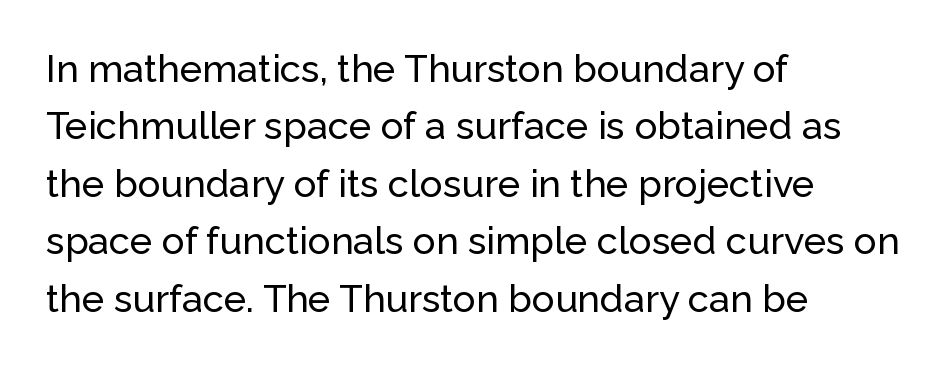
The image shows 38 px sans-serif type, upright; set left-aligned, normal line spacing (1.51x), normal letter spacing, not underlined; low stroke contrast and a medium x-height.
